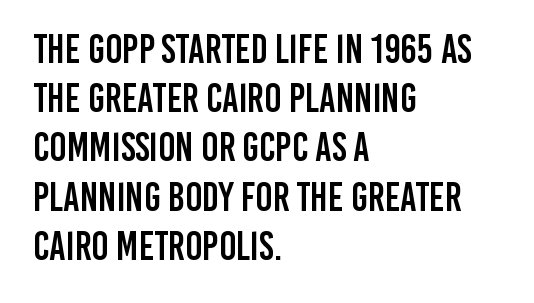
Q: Is the text italic (slanted)? A: No, it is upright.
Q: Is the typeface a serif or a sans-serif typeface? A: Sans-serif.
Q: Is the text underlined? A: No.
Q: How is the paragraph aligned? A: Left-aligned.
Q: Is the spacing between letters normal or unusually wide? A: Normal.
Q: Width (condensed, normal, or wide)? A: Condensed.
Q: Stroke contrast? A: Low.
Q: x-height? A: Large.
Q: Monospaced? A: No.
